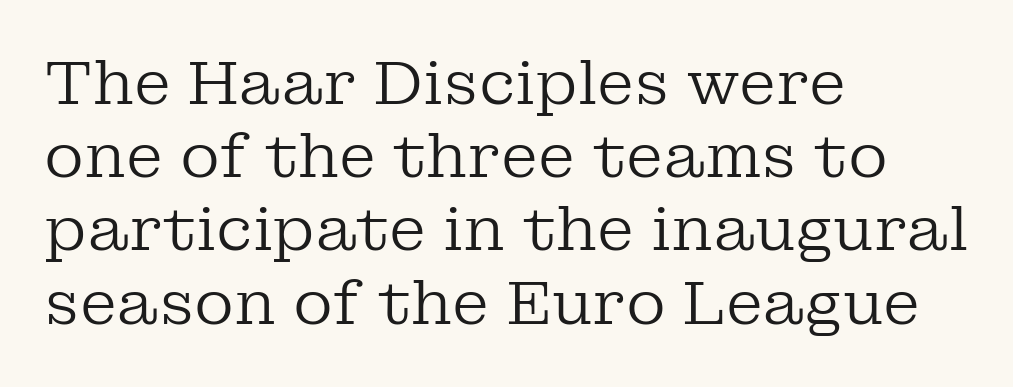
The image shows 61 px regular-weight serif type, upright; set left-aligned, line spacing 1.2x, normal letter spacing, not underlined; low stroke contrast and a medium x-height.
